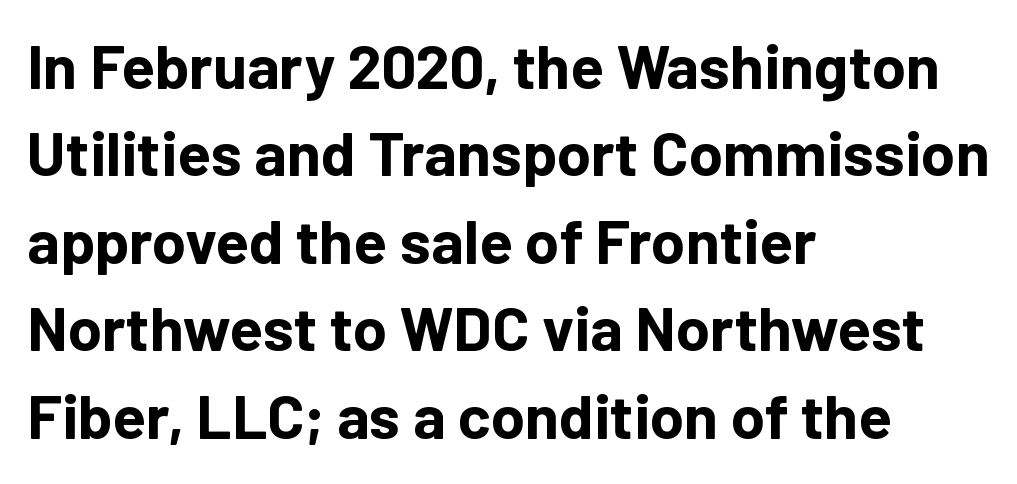
One glance says typical: line gaps are just what's usual. Italic? Not at all — the glyphs are vertical. The rendering uses natural spacing where letterforms have individual widths. Descenders hang freely into open space. Nope, no serifs anywhere on these letters. Letter spacing: default.
